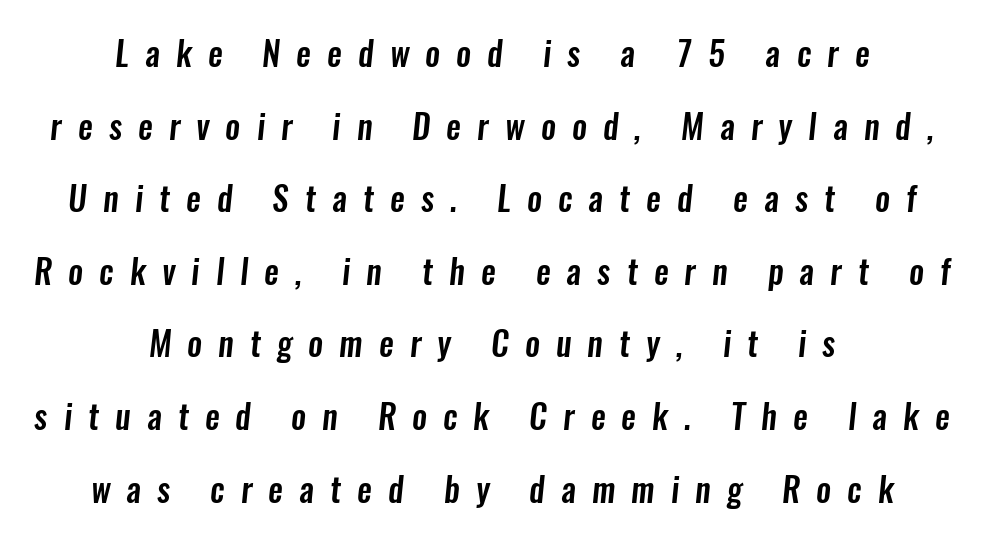
The image shows 33 px condensed sans-serif type; set centered, loose line spacing (2.2x), unusually wide letter spacing (+0.49 em), not underlined; low stroke contrast and a medium x-height.
